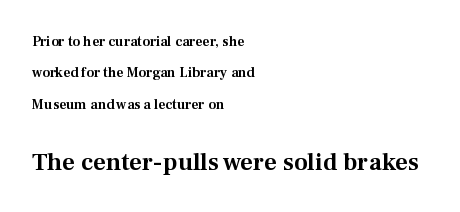
The image shows 25 px text type, upright; set left-aligned, loose line spacing (2.25x), normal letter spacing, not underlined; the second (bottom) block is 1.79x larger.
